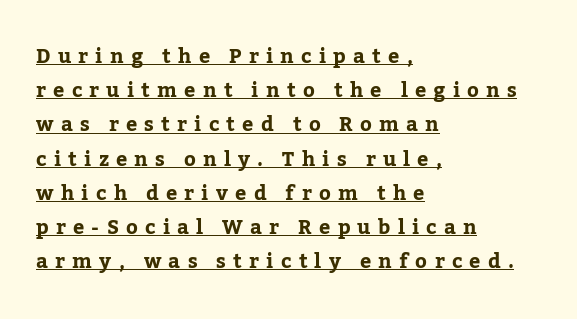
{"italic": "no", "underline": "yes", "align": "left", "line_spacing_ratio": 1.71, "letter_spacing": "wide", "letter_spacing_em": 0.36, "glyph_px": 20}
